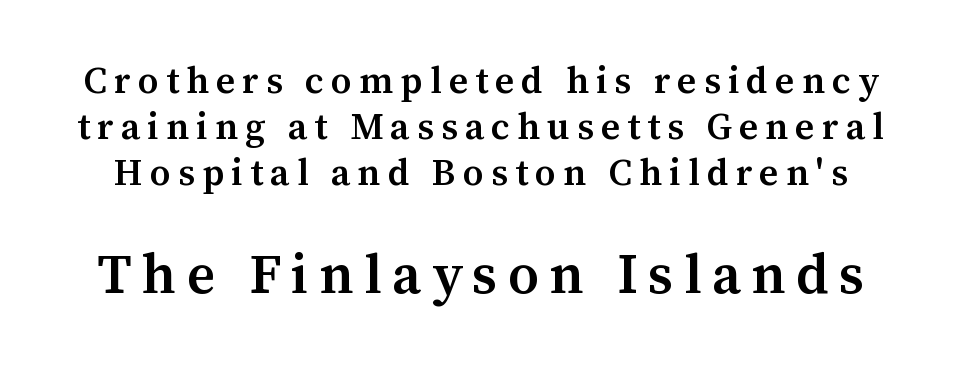
The face used here is proportionally spaced, like ordinary book or web type. Unmarked baselines from the first word to the last. Note: serifs present on the glyphs. The second block has been scaled up relative to the first. Typographic density is moderately raised because the face is semibold.
